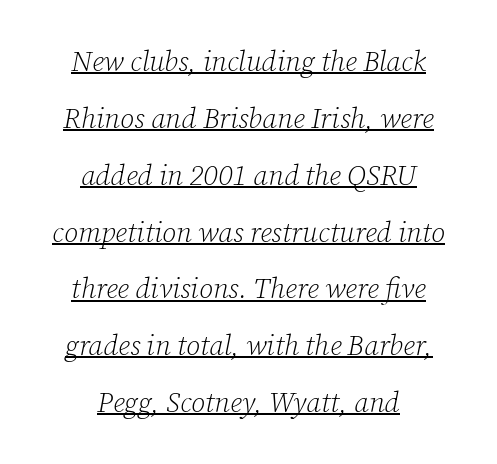
{"serif": "yes", "italic": "yes", "lean": "right", "slant_degrees": 12, "bold": "no", "weight": "light", "width": "normal", "stroke_contrast": "low", "x_height": "medium", "monospaced": "no", "underline": "yes", "align": "center", "line_spacing": "loose", "line_spacing_ratio": 2.03, "letter_spacing": "normal", "letter_spacing_em": 0.0, "glyph_px": 28}
